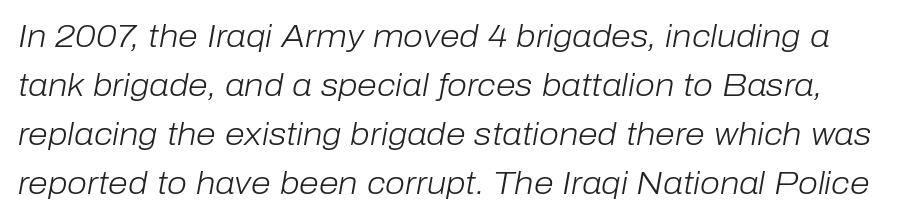
The image shows 32 px light type, italic (leaning right); set normal line spacing (1.53x), normal letter spacing, not underlined; low stroke contrast and a medium x-height.
